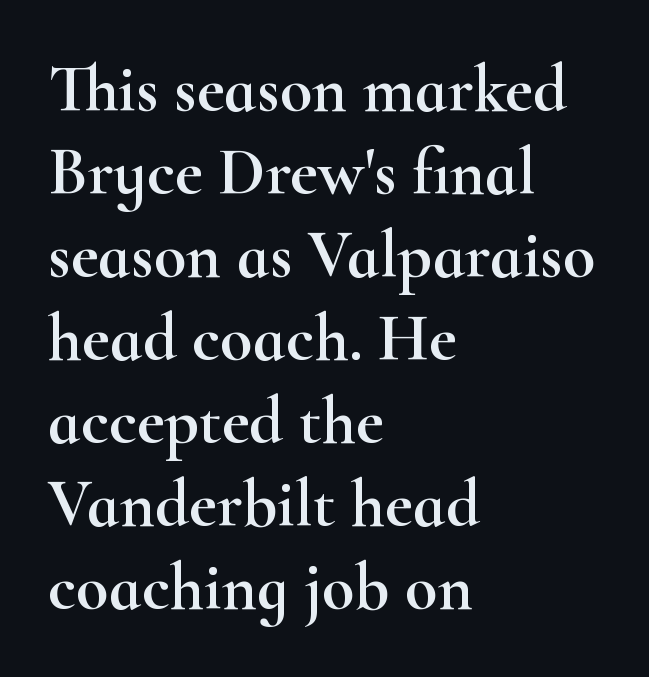
Q: Is the text italic (slanted)? A: No, it is upright.
Q: Is the typeface a serif or a sans-serif typeface? A: Serif.
Q: Is the text underlined? A: No.
Q: How is the paragraph aligned? A: Left-aligned.
Q: Is the spacing between letters normal or unusually wide? A: Normal.
Q: Width (condensed, normal, or wide)? A: Wide.
Q: Stroke contrast? A: High.
Q: x-height? A: Small.
Q: Monospaced? A: No.
